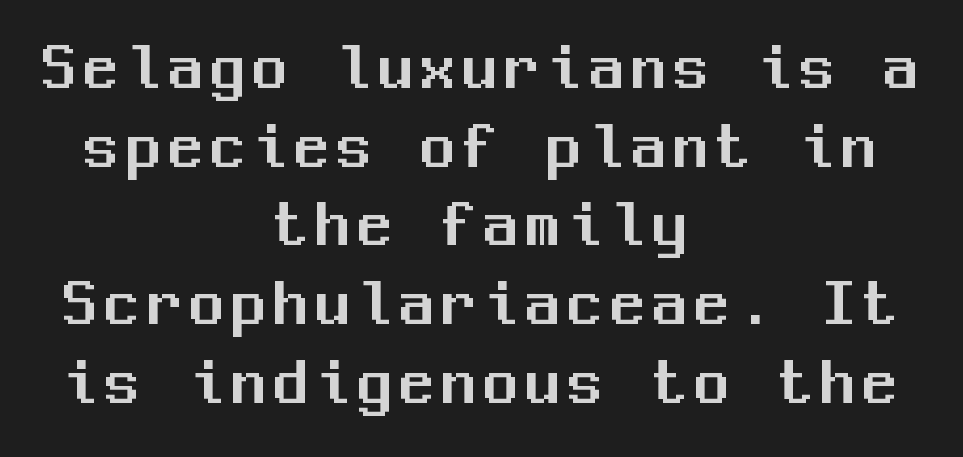
The image shows 69 px sans-serif type, upright, monospaced; set centered, tight line spacing (1.14x), not underlined; medium stroke contrast and a medium x-height.
